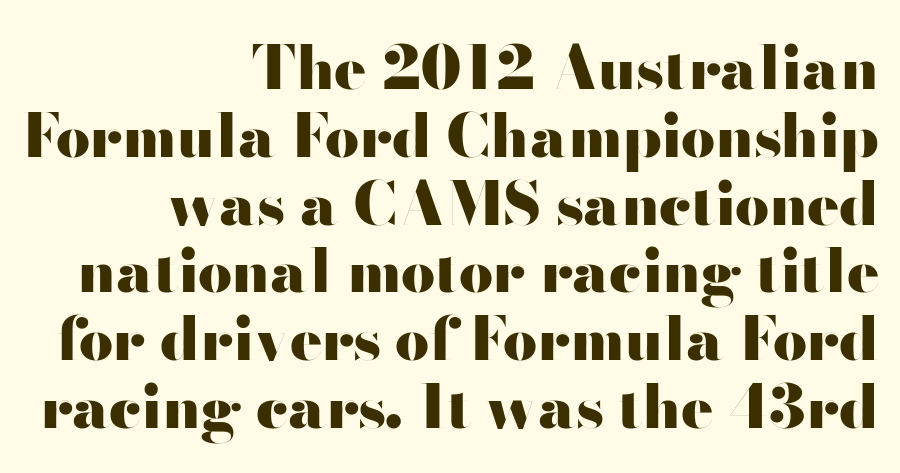
Posture: straight, roman, zero tilt. In terms of leading, this rendering errs on the cramped side. The strokes are fattened all the way to bold. Line endings align vertically; line beginnings do not. Does extra space separate the letters? No, they use regular spacing.
